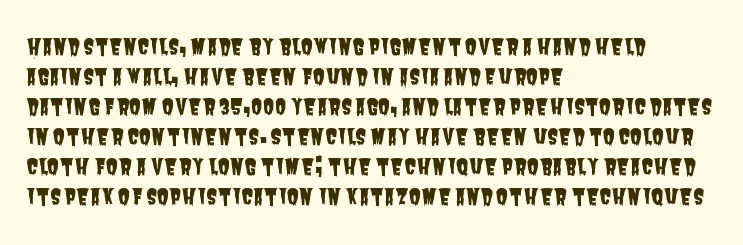
Q: Is the text underlined? A: No.
Q: How is the paragraph aligned? A: Left-aligned.
Q: Is the spacing between letters normal or unusually wide? A: Normal.
Q: Is the spacing between lines tight, normal or loose? A: Normal.
